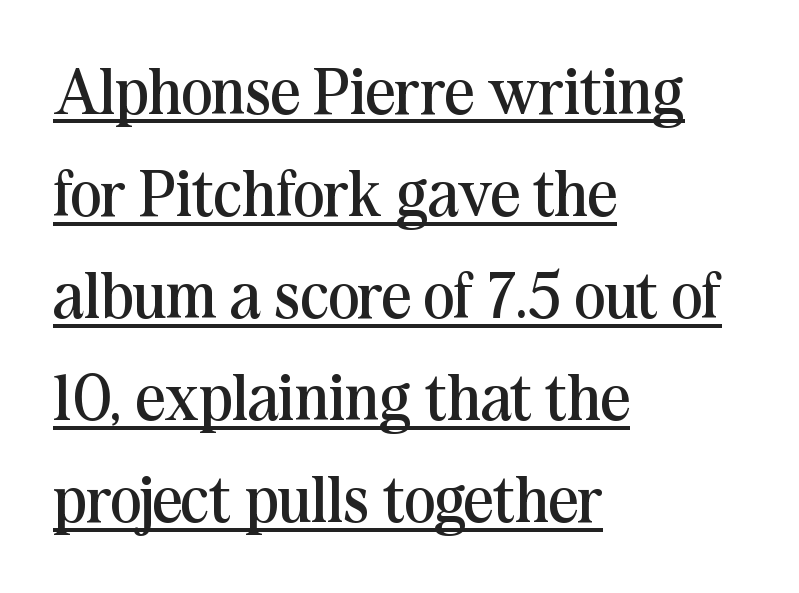
If you measured baseline to baseline, you'd find a middling distance. Yep, those are serifs on the letters. Does the copy run flush right? No — it runs flush left. Character widths vary here, with narrow letters taking less room than wide ones.
